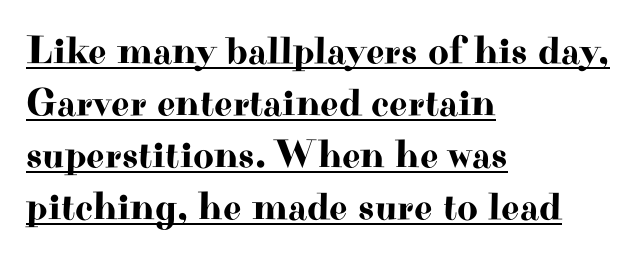
The image shows 40 px wide serif type, upright; set left-aligned, normal line spacing (1.3x), normal letter spacing, underlined; high stroke contrast and a small x-height.
